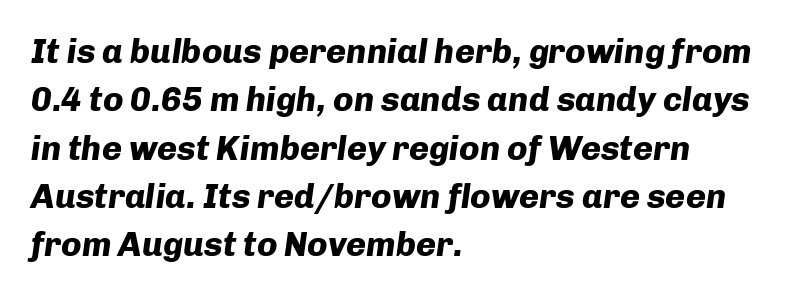
The image shows 34 px heavy type, italic (leaning right); set left-aligned, normal line spacing (1.42x), normal letter spacing, not underlined; low stroke contrast and a medium x-height.
